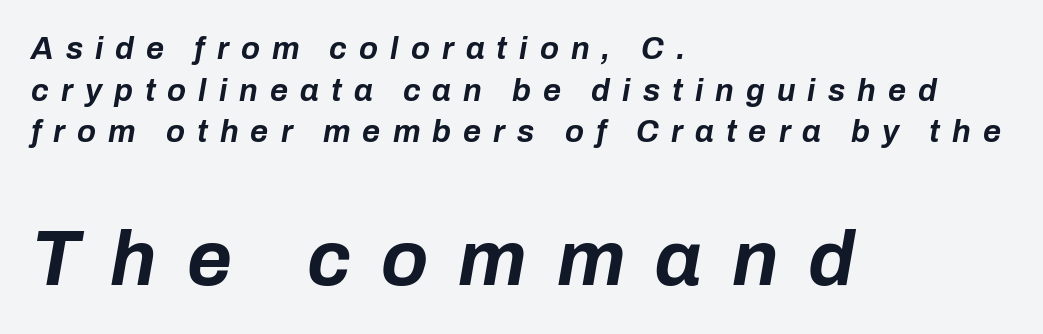
Leading matches the norm, producing a regular column. Whoever set this made the second block the dominant, larger element. Its strokes are broad and dark, the hallmark of bold type. The passage shown is typed in a proportional face where columns would drift. Here the glyphs are tracked loosely, breaking word shapes into spaced letters. Quick note: underline off.
